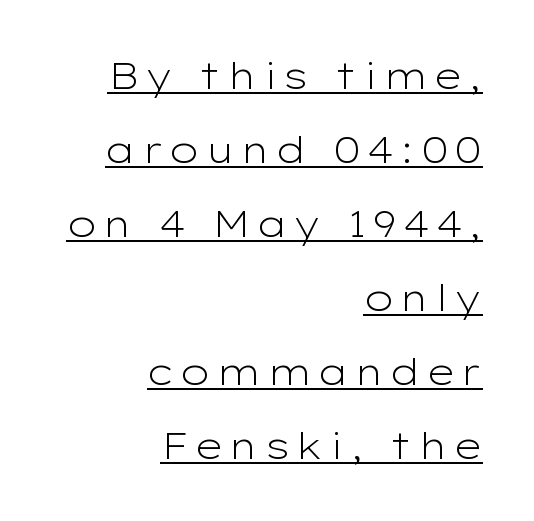
The image shows 37 px light, wide sans-serif type, upright; set right-aligned, loose line spacing (2.0x), underlined; low stroke contrast and a medium x-height.
